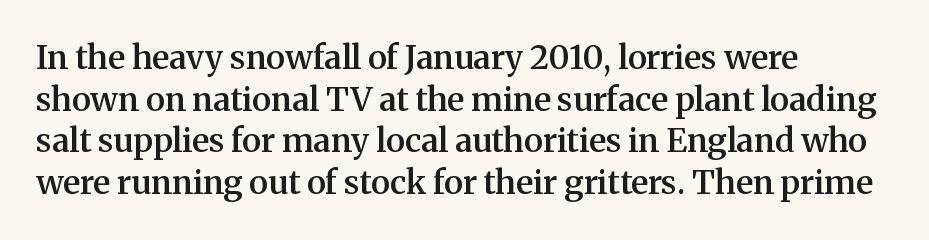
The lines sit at an ordinary, default distance from one another. The paragraph has a hard left edge and a soft right edge. Examine the stroke ends and you'll spot serifs. Compared with typical body copy, the letter spacing here is the same.
